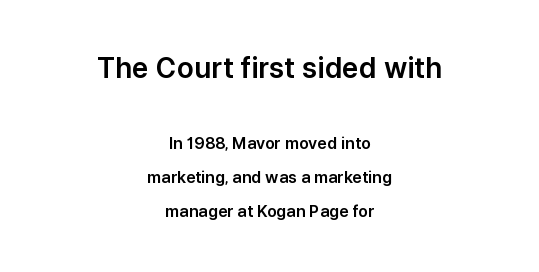
This is roman type, the default non-slanted kind. The glyphs are unaccompanied by any horizontal stroke below them. Font category for this specimen: sans-serif. The lines are quadded center. Spacing verdict: proportional, widths tailored to each character.
